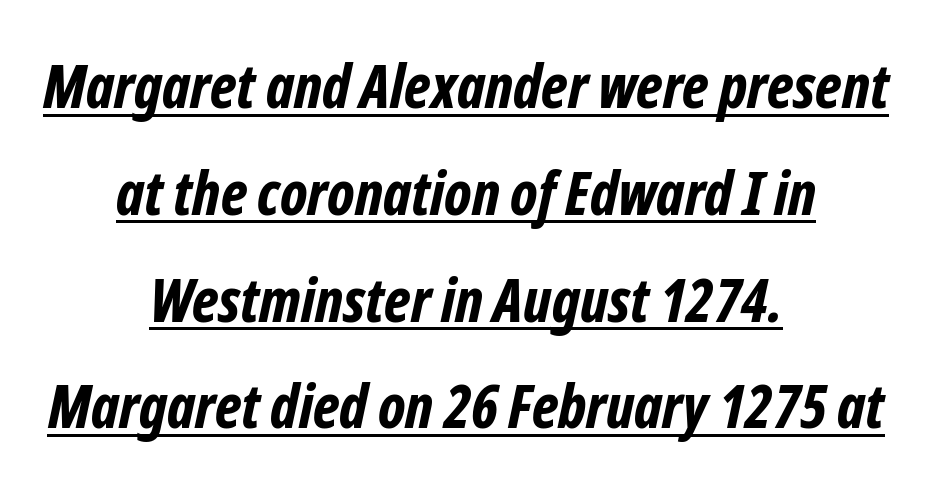
Q: Is the text bold? A: Yes.
Q: Is the text italic (slanted)? A: Yes, it leans right by about 12 degrees.
Q: Is the text underlined? A: Yes.
Q: How is the paragraph aligned? A: Centered.
Q: Is the spacing between letters normal or unusually wide? A: Normal.
Q: Width (condensed, normal, or wide)? A: Condensed.
Q: Stroke contrast? A: Low.
Q: x-height? A: Medium.
Q: Monospaced? A: No.
